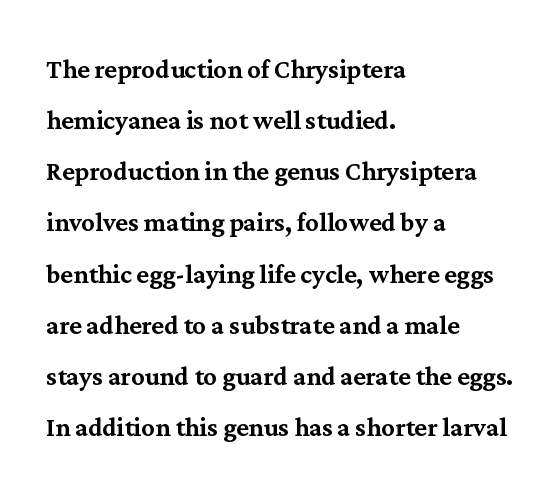
The image shows 33 px serif type, upright; set left-aligned, normal line spacing (1.55x), normal letter spacing, not underlined; medium stroke contrast and a medium x-height.
